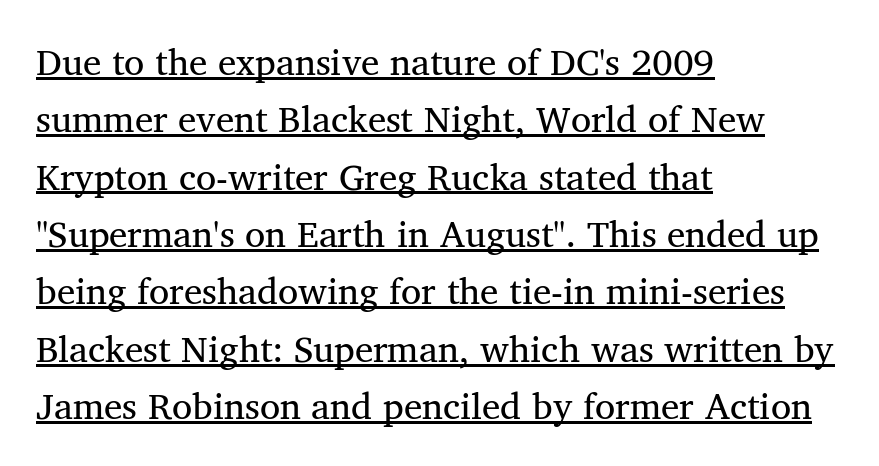
Q: Is the text bold? A: No.
Q: Is the typeface a serif or a sans-serif typeface? A: Serif.
Q: Is the text underlined? A: Yes.
Q: How is the paragraph aligned? A: Left-aligned.
Q: Is the spacing between letters normal or unusually wide? A: Normal.
Q: Is the spacing between lines tight, normal or loose? A: Normal.
Q: Width (condensed, normal, or wide)? A: Normal.
Q: Stroke contrast? A: Medium.
Q: x-height? A: Medium.
Q: Monospaced? A: No.
